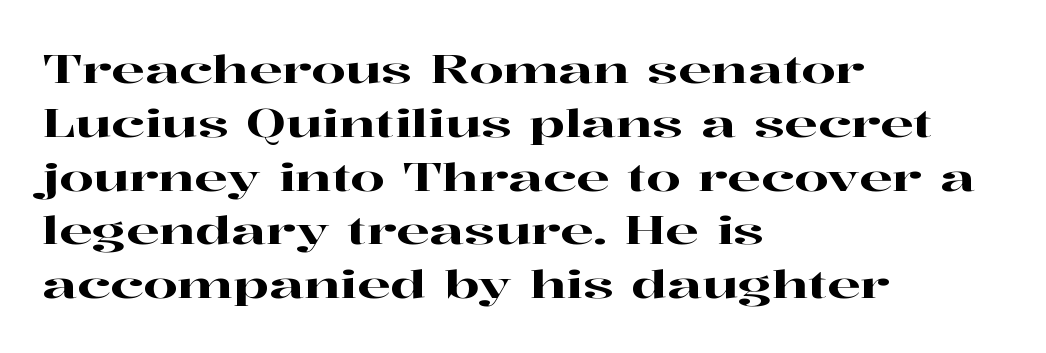
The image shows 39 px wide serif type, upright; set left-aligned, normal line spacing (1.38x), normal letter spacing, not underlined; high stroke contrast and a medium x-height.
